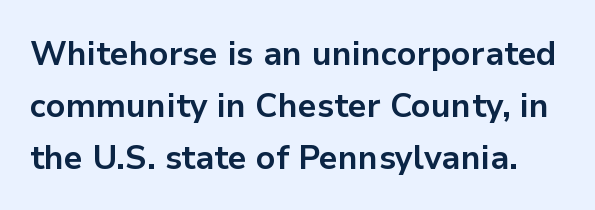
The image shows 33 px bold sans-serif type, upright; set normal line spacing (1.58x), normal letter spacing, not underlined; low stroke contrast and a medium x-height.
